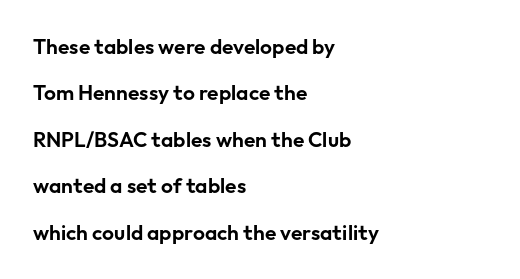
Q: Is the text italic (slanted)? A: No, it is upright.
Q: Is the text underlined? A: No.
Q: How is the paragraph aligned? A: Left-aligned.
Q: Is the spacing between letters normal or unusually wide? A: Normal.
Q: Is the spacing between lines tight, normal or loose? A: Loose.
